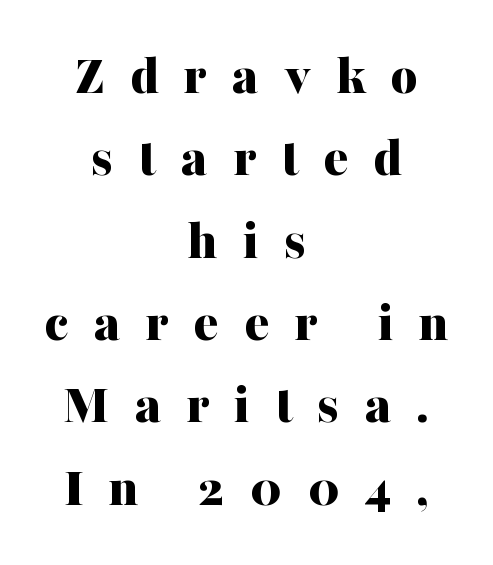
Q: Is the text bold? A: Yes.
Q: Is the text italic (slanted)? A: No, it is upright.
Q: Is the typeface a serif or a sans-serif typeface? A: Serif.
Q: Is the text underlined? A: No.
Q: How is the paragraph aligned? A: Centered.
Q: Is the spacing between letters normal or unusually wide? A: Unusually wide.
Q: Is the spacing between lines tight, normal or loose? A: Normal.
Q: Width (condensed, normal, or wide)? A: Normal.
Q: Stroke contrast? A: Medium.
Q: x-height? A: Medium.
Q: Monospaced? A: No.
